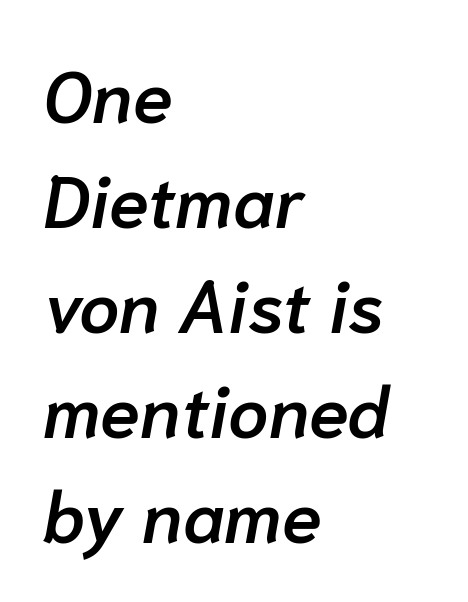
Q: Is the text bold? A: Semi-bold.
Q: Is the text italic (slanted)? A: Yes, it leans right by about 10 degrees.
Q: Is the text underlined? A: No.
Q: How is the paragraph aligned? A: Left-aligned.
Q: Is the spacing between letters normal or unusually wide? A: Normal.
Q: Is the spacing between lines tight, normal or loose? A: Normal.
Q: Width (condensed, normal, or wide)? A: Normal.
Q: Stroke contrast? A: Low.
Q: x-height? A: Medium.
Q: Monospaced? A: No.
